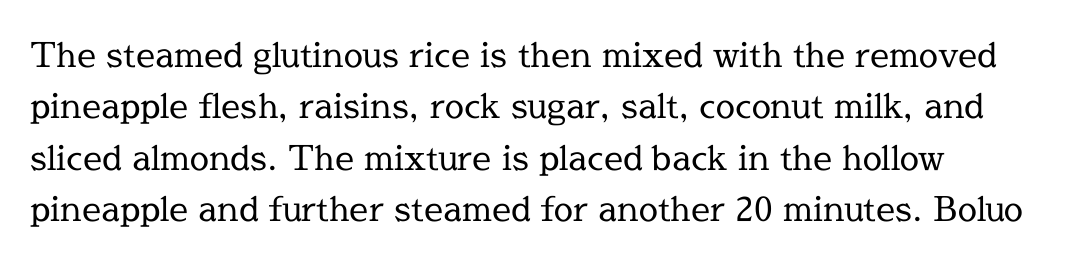
{"serif": "yes", "italic": "no", "bold": "no", "weight": "regular", "width": "normal", "x_height": "medium", "monospaced": "no", "underline": "no", "align": "left", "line_spacing": "normal", "line_spacing_ratio": 1.51, "letter_spacing": "normal", "letter_spacing_em": 0.0, "glyph_px": 34}
